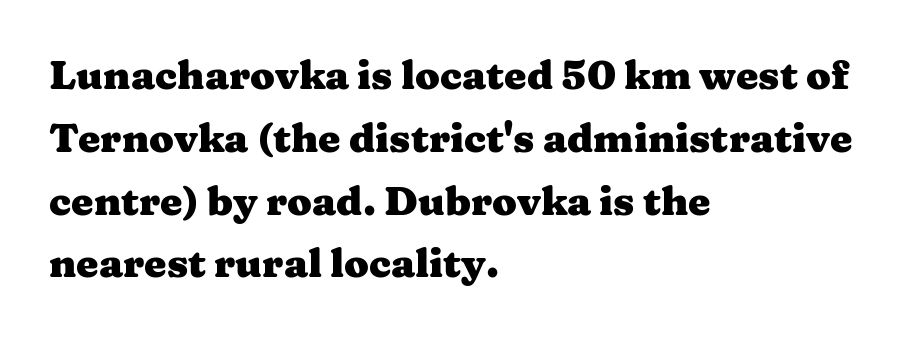
The image shows 40 px heavy, wide serif type, upright; set left-aligned, normal line spacing (1.57x), normal letter spacing, not underlined; medium stroke contrast and a medium x-height.
